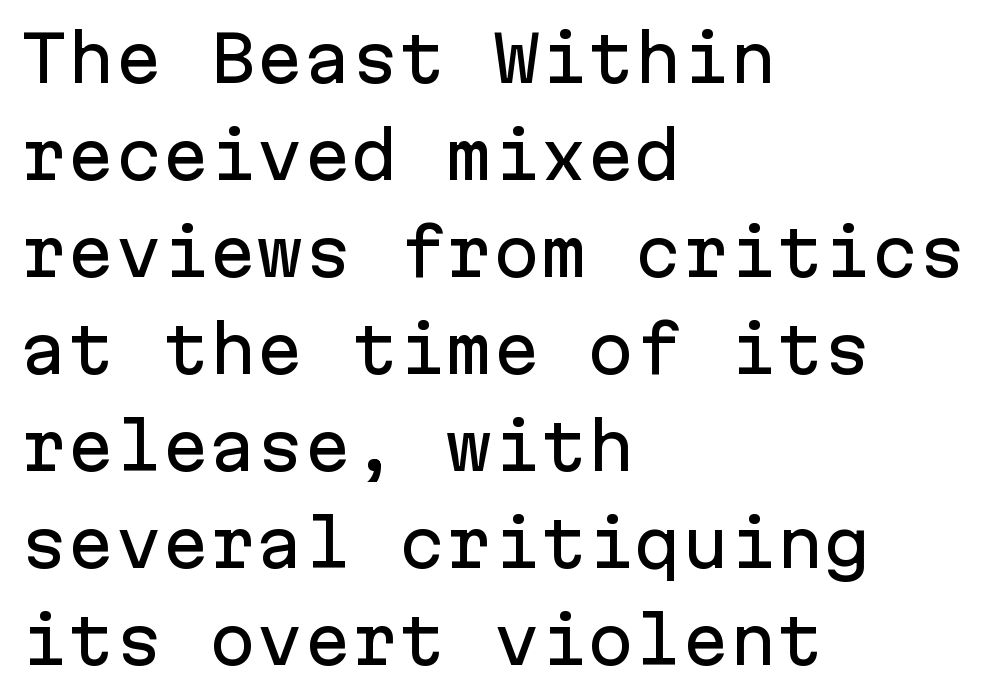
{"serif": "no", "italic": "no", "width": "normal", "stroke_contrast": "low", "x_height": "medium", "monospaced": "yes", "underline": "no", "align": "left", "line_spacing": "normal", "line_spacing_ratio": 1.54, "letter_spacing": "normal", "letter_spacing_em": 0.0, "glyph_px": 63}
